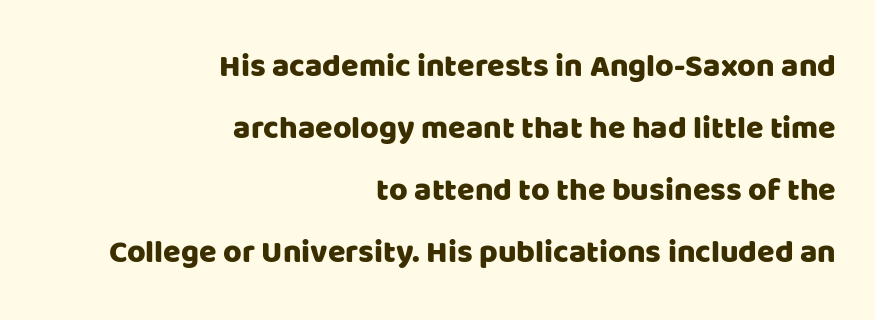
Q: Is the text italic (slanted)? A: No, it is upright.
Q: Is the typeface a serif or a sans-serif typeface? A: Sans-serif.
Q: Is the text underlined? A: No.
Q: How is the paragraph aligned? A: Right-aligned.
Q: Is the spacing between letters normal or unusually wide? A: Normal.
Q: Is the spacing between lines tight, normal or loose? A: Loose.
Q: Width (condensed, normal, or wide)? A: Normal.
Q: Stroke contrast? A: Low.
Q: x-height? A: Large.
Q: Monospaced? A: No.
